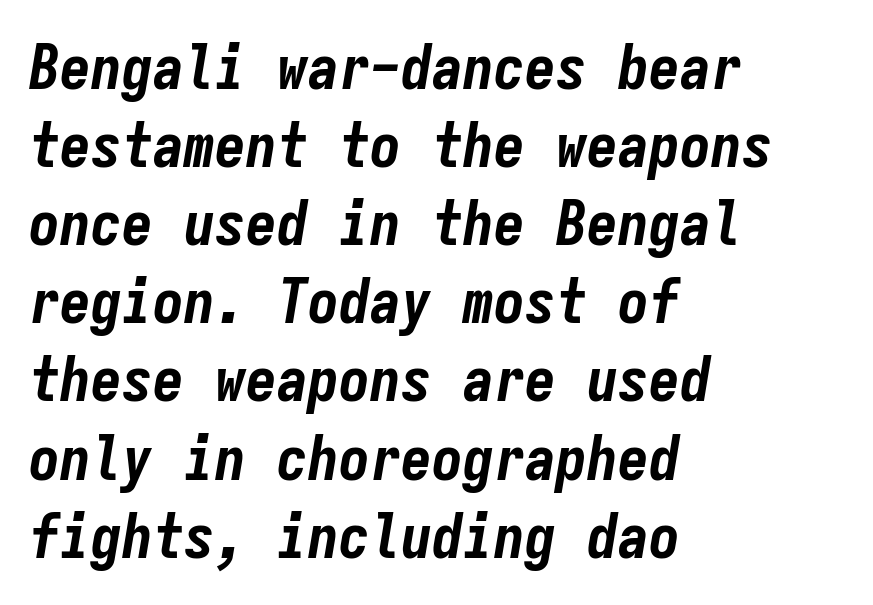
Q: Is the text bold? A: Yes.
Q: Is the text italic (slanted)? A: Yes, it leans right by about 9 degrees.
Q: Is the text underlined? A: No.
Q: How is the paragraph aligned? A: Left-aligned.
Q: Is the spacing between letters normal or unusually wide? A: Normal.
Q: Is the spacing between lines tight, normal or loose? A: Normal.
Q: Width (condensed, normal, or wide)? A: Condensed.
Q: Stroke contrast? A: Low.
Q: x-height? A: Medium.
Q: Monospaced? A: Yes.
